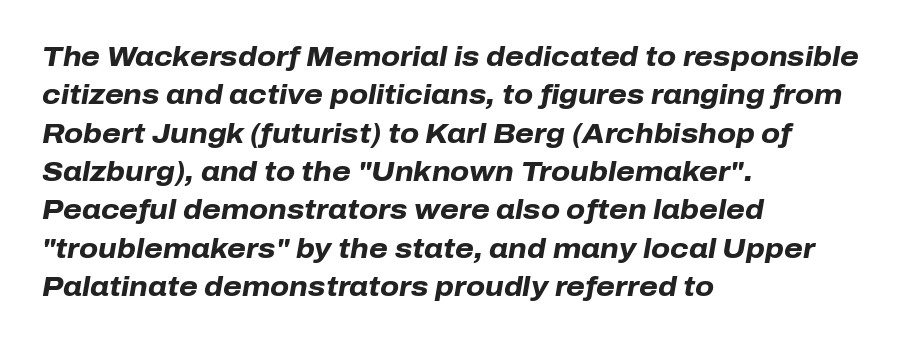
Q: Is the text bold? A: Yes.
Q: Is the text italic (slanted)? A: Yes, it leans right by about 10 degrees.
Q: Is the text underlined? A: No.
Q: How is the paragraph aligned? A: Left-aligned.
Q: Is the spacing between letters normal or unusually wide? A: Normal.
Q: Is the spacing between lines tight, normal or loose? A: Normal.
